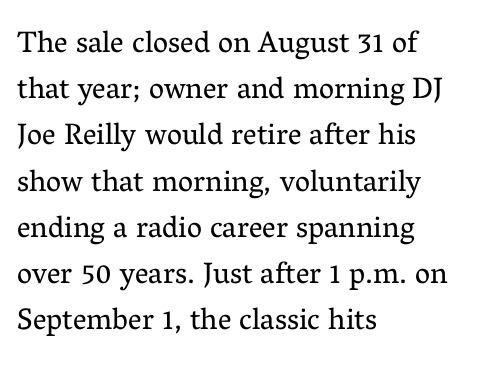
On a weight scale, this lands at 450 or below. Has an underline been added? It has not. Typographically, this falls in the serif category. The paragraph shown leans on its left margin. The typography opts for an upright posture over an oblique one. These lines are rendered in a variable-pitch font.
